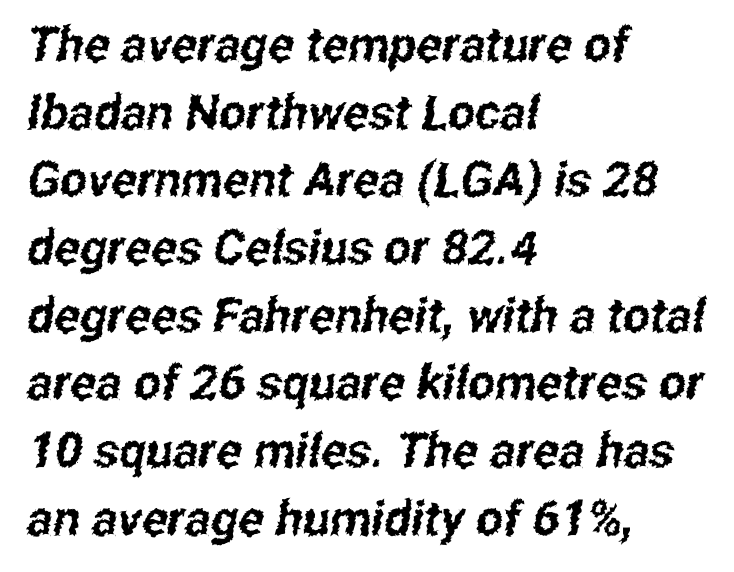
Q: Is the typeface a serif or a sans-serif typeface? A: Sans-serif.
Q: Is the text underlined? A: No.
Q: How is the paragraph aligned? A: Left-aligned.
Q: Is the spacing between letters normal or unusually wide? A: Normal.
Q: Is the spacing between lines tight, normal or loose? A: Normal.
Q: Width (condensed, normal, or wide)? A: Condensed.
Q: Stroke contrast? A: Low.
Q: x-height? A: Medium.
Q: Monospaced? A: No.
